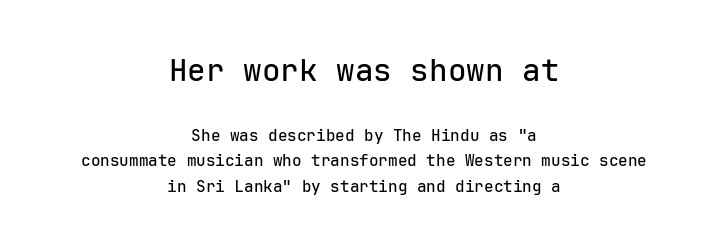
{"serif": "no", "italic": "no", "width": "normal", "stroke_contrast": "low", "x_height": "medium", "monospaced": "yes", "underline": "no", "align": "center", "line_spacing": "normal", "line_spacing_ratio": 1.61, "letter_spacing": "normal", "letter_spacing_em": 0.0, "larger_block": "first", "size_ratio": 1.94, "glyph_px": 31}
